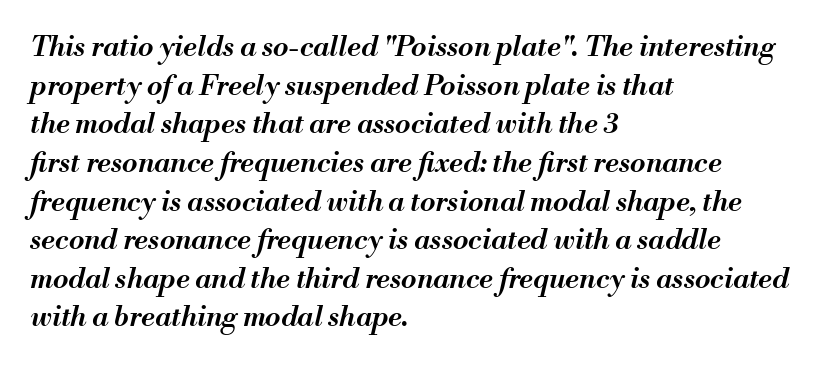
Lines of text with bare space underneath. The line texture is even and compact thanks to regular tracking. Typeset ragged right — the left edge is the straight one. The rendering applies a slant to the glyphs. The vertical gap from one line to the next is medium. The typesetting leans somewhat heavy: a semibold.
